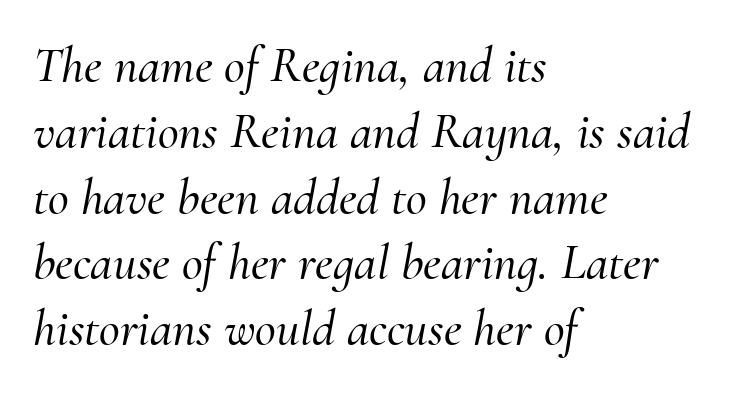
The image shows 51 px serif type, italic (leaning right); set left-aligned, normal line spacing (1.29x), normal letter spacing, not underlined; medium stroke contrast and a small x-height.
